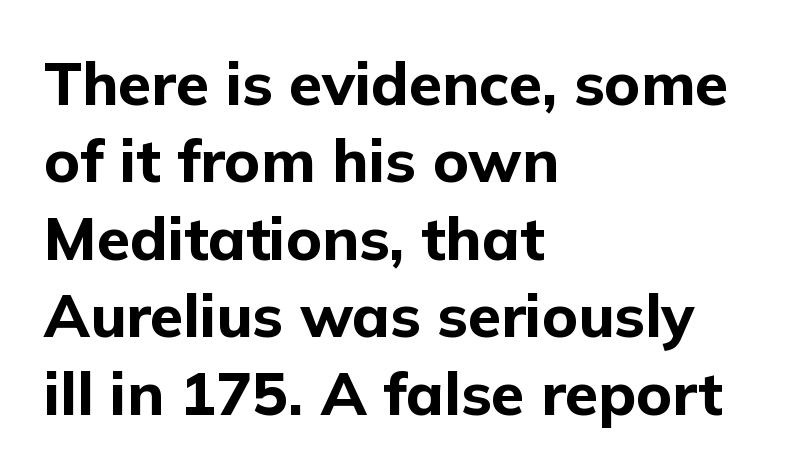
The image shows 60 px bold sans-serif type, upright; set left-aligned, normal line spacing (1.29x), normal letter spacing, not underlined; low stroke contrast and a medium x-height.
